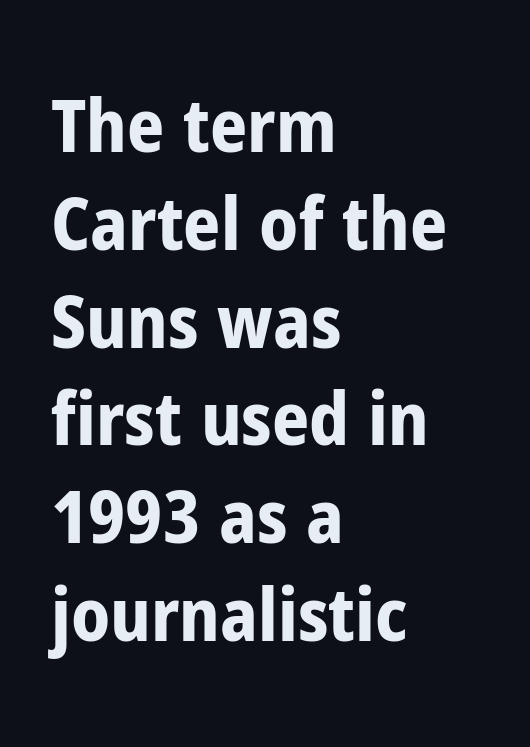
{"serif": "no", "italic": "no", "bold": "yes", "weight": "bold", "width": "condensed", "stroke_contrast": "low", "x_height": "medium", "monospaced": "no", "underline": "no", "align": "left", "line_spacing": "normal", "line_spacing_ratio": 1.34, "letter_spacing": "normal", "letter_spacing_em": 0.0, "glyph_px": 73}
